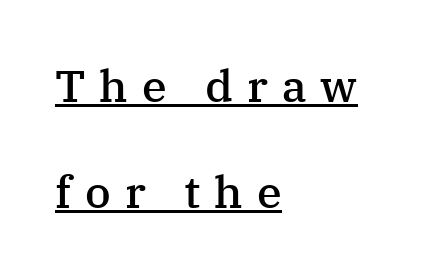
The image shows 45 px semibold serif type, upright; set left-aligned, loose line spacing (2.35x), unusually wide letter spacing (+0.31 em), underlined; medium stroke contrast and a medium x-height.
